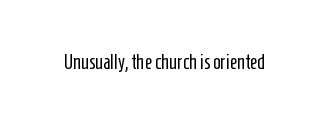
Posture: upright roman. Short note: letters normally spaced. The weight would be labelled regular, book, light, or lighter still. Lines of text with bare space underneath.
